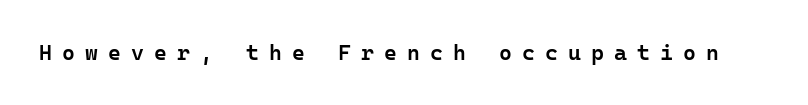
{"italic": "no", "bold": "semi", "underline": "no", "letter_spacing": "wide", "letter_spacing_em": 0.46, "glyph_px": 22}
